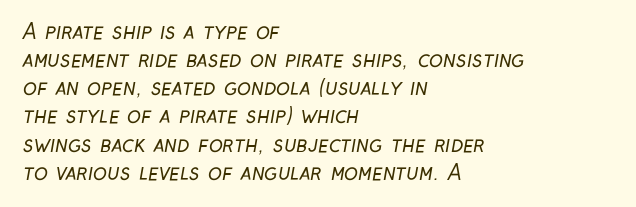
The image shows 21 px text type; set left-aligned, normal line spacing (1.34x), normal letter spacing, not underlined.
